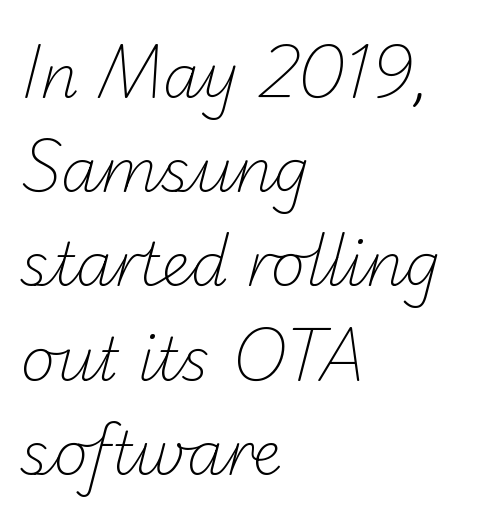
Q: Is the text bold? A: No.
Q: Is the typeface a serif or a sans-serif typeface? A: Sans-serif.
Q: Is the text underlined? A: No.
Q: How is the paragraph aligned? A: Left-aligned.
Q: Is the spacing between letters normal or unusually wide? A: Normal.
Q: Is the spacing between lines tight, normal or loose? A: Normal.
Q: Width (condensed, normal, or wide)? A: Normal.
Q: Stroke contrast? A: Low.
Q: x-height? A: Small.
Q: Monospaced? A: No.
